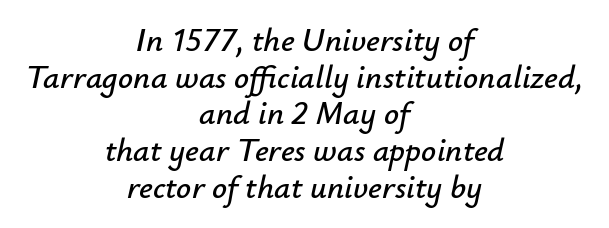
The image shows 33 px text type, italic (leaning right); set centered, tight line spacing (1.11x), normal letter spacing, not underlined; low stroke contrast and a small x-height.
